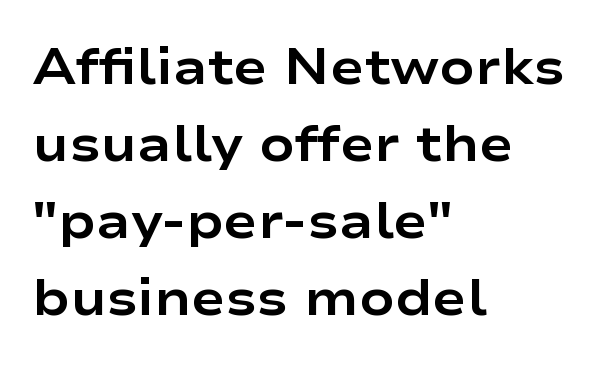
{"serif": "no", "italic": "no", "bold": "yes", "weight": "bold", "width": "wide", "stroke_contrast": "low", "x_height": "medium", "monospaced": "no", "underline": "no", "align": "left", "line_spacing": "normal", "line_spacing_ratio": 1.51, "letter_spacing": "normal", "letter_spacing_em": 0.0, "glyph_px": 51}
